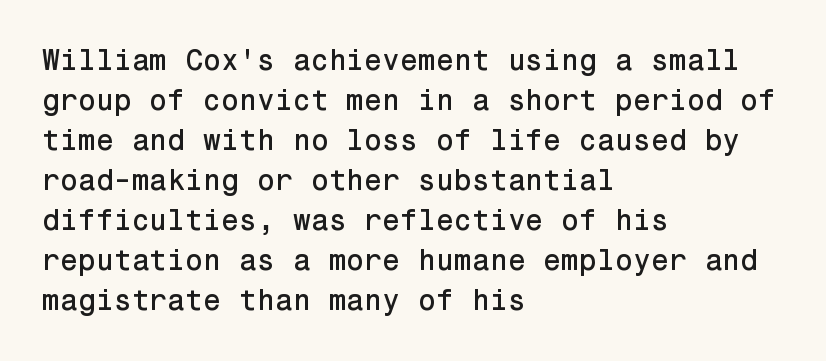
Short and long lines alike share a common starting point at left. You can tell it's not italic because the verticals are truly vertical. A sans-serif font was chosen for this passage. Honestly, the letter spacing is just normal — you wouldn't notice it. This sample keeps an unexceptional amount of space between lines.
